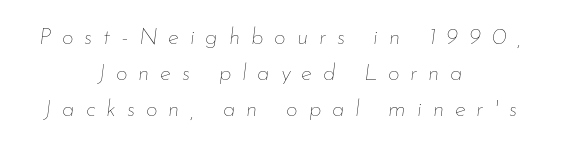
The image shows 23 px text type, italic (leaning right); set centered, normal line spacing (1.57x), unusually wide letter spacing (+0.47 em), not underlined.
